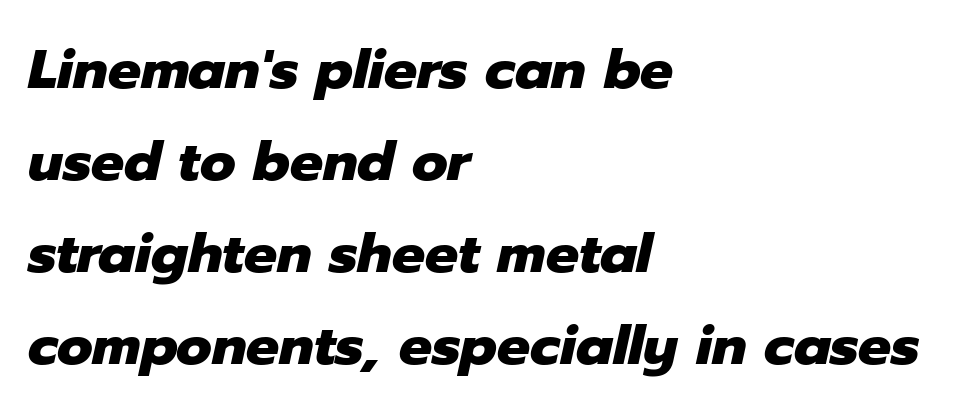
The image shows 55 px heavy type, italic (leaning right); set left-aligned, normal line spacing (1.67x), normal letter spacing, not underlined; low stroke contrast and a medium x-height.
